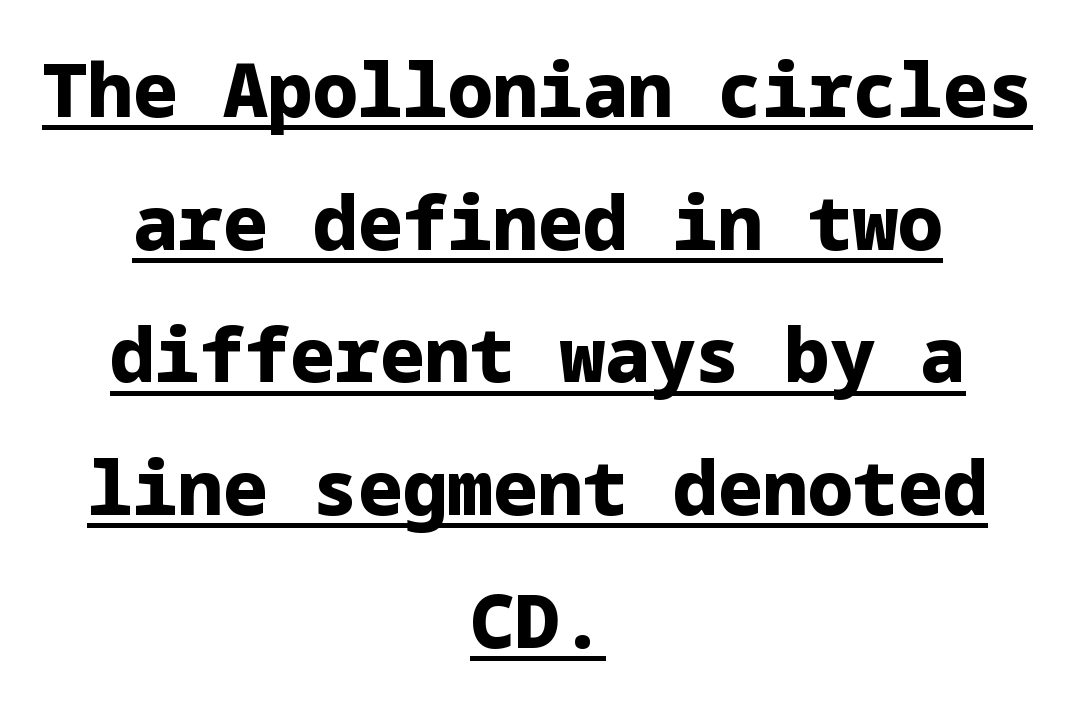
Q: Is the text bold? A: Yes.
Q: Is the text italic (slanted)? A: No, it is upright.
Q: Is the typeface a serif or a sans-serif typeface? A: Sans-serif.
Q: Is the text underlined? A: Yes.
Q: How is the paragraph aligned? A: Centered.
Q: Is the spacing between letters normal or unusually wide? A: Normal.
Q: Width (condensed, normal, or wide)? A: Normal.
Q: Stroke contrast? A: Low.
Q: x-height? A: Medium.
